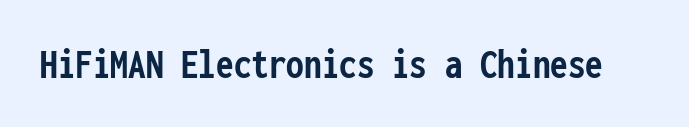
{"serif": "no", "italic": "no", "bold": "yes", "weight": "semibold", "width": "condensed", "stroke_contrast": "low", "x_height": "medium", "monospaced": "yes", "underline": "no", "letter_spacing": "normal", "letter_spacing_em": 0.0, "glyph_px": 44}
